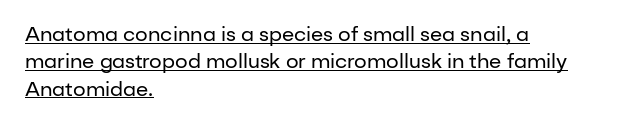
Q: Is the text bold? A: No.
Q: Is the text italic (slanted)? A: No, it is upright.
Q: Is the text underlined? A: Yes.
Q: How is the paragraph aligned? A: Left-aligned.
Q: Is the spacing between letters normal or unusually wide? A: Normal.
Q: Is the spacing between lines tight, normal or loose? A: Normal.
